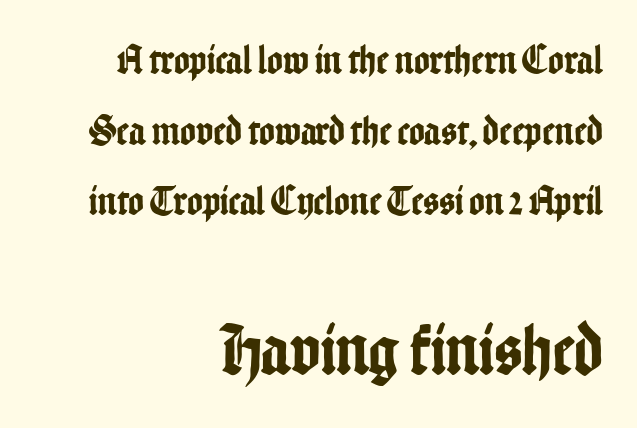
{"serif": "no", "italic": "no", "width": "condensed", "stroke_contrast": "low", "x_height": "medium", "monospaced": "no", "underline": "no", "align": "right", "line_spacing": "normal", "line_spacing_ratio": 1.68, "letter_spacing": "normal", "letter_spacing_em": 0.0, "larger_block": "second", "size_ratio": 1.76, "glyph_px": 74}
